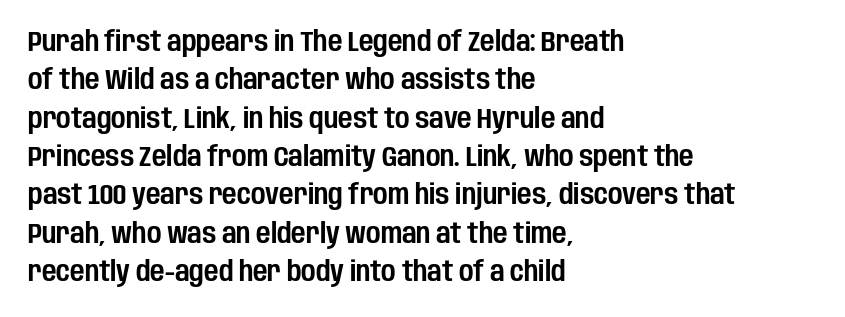
{"serif": "no", "italic": "no", "width": "condensed", "stroke_contrast": "low", "x_height": "large", "monospaced": "no", "underline": "no", "align": "left", "line_spacing": "normal", "line_spacing_ratio": 1.37, "letter_spacing": "normal", "letter_spacing_em": 0.0, "glyph_px": 28}
